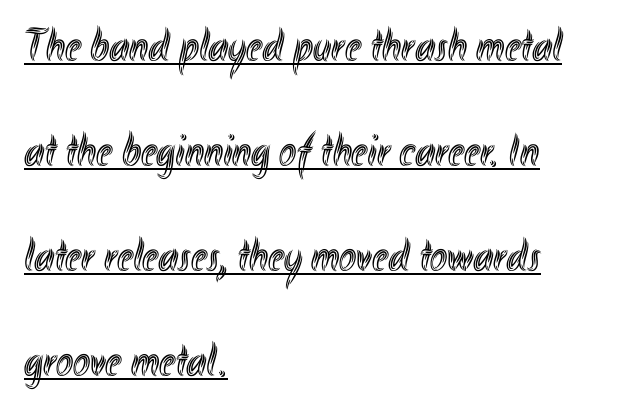
{"width": "condensed", "x_height": "small", "monospaced": "no", "underline": "yes", "align": "left", "line_spacing": "loose", "line_spacing_ratio": 2.28, "letter_spacing": "normal", "letter_spacing_em": 0.0, "glyph_px": 46}
